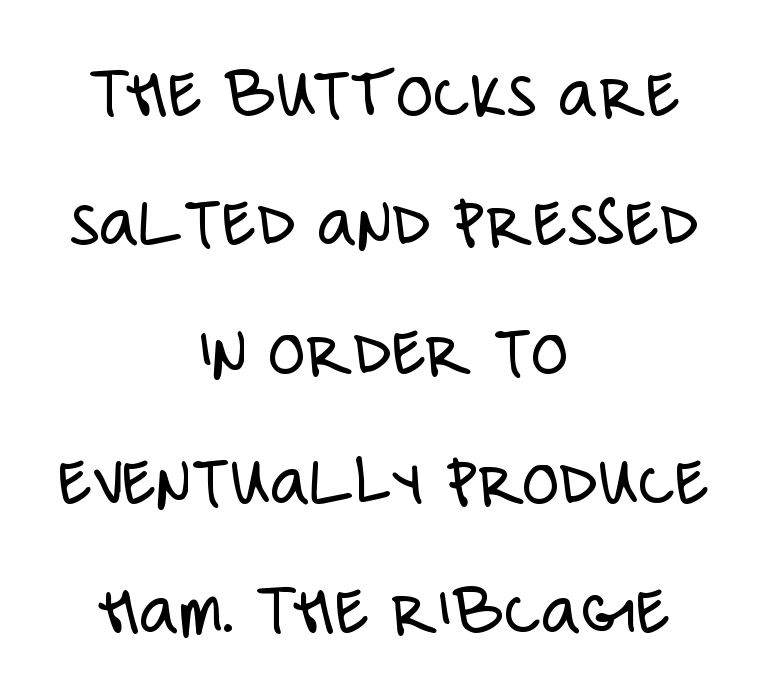
The axis of the letterforms is exactly vertical. Nope, no serifs anywhere on these letters. Stroke thickness stays within the range of a standard reading face or lighter. A typesetter would call this zero additional tracking. You could not count columns in this text — the font is proportionally spaced.
